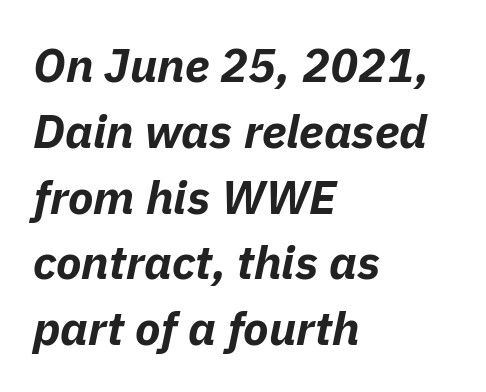
Character widths vary here, with narrow letters taking less room than wide ones. The strip under each line holds only bare page. Words appear dense and cohesive because spacing is normal. The block of text has a typical density, with ordinary space between rows. Heft: maximum for text — a bold. Rendered with sloped, italic letterforms.
